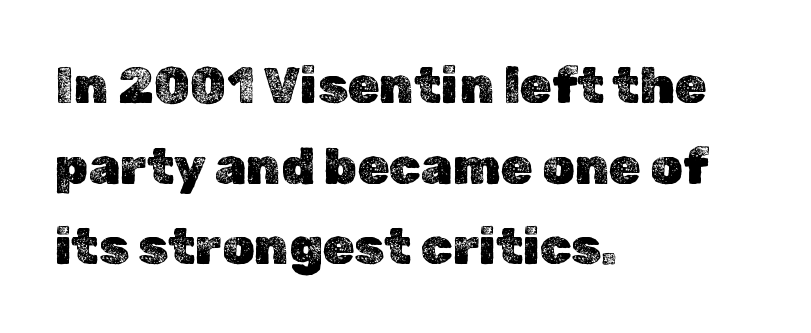
The image shows 51 px text type, upright; set left-aligned, normal line spacing (1.58x), normal letter spacing, not underlined; a medium x-height.
